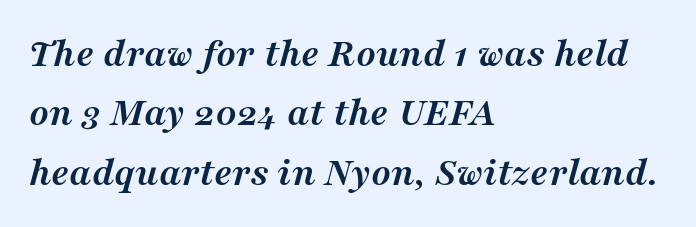
The rendering shows small feet on the letterforms — a serif design. Heavy-handed strokes throughout: this text is bold. In terms of leading, this rendering sits right in the middle. Each row of text sits above clean, open space. The paragraph has a hard left edge and a soft right edge.
